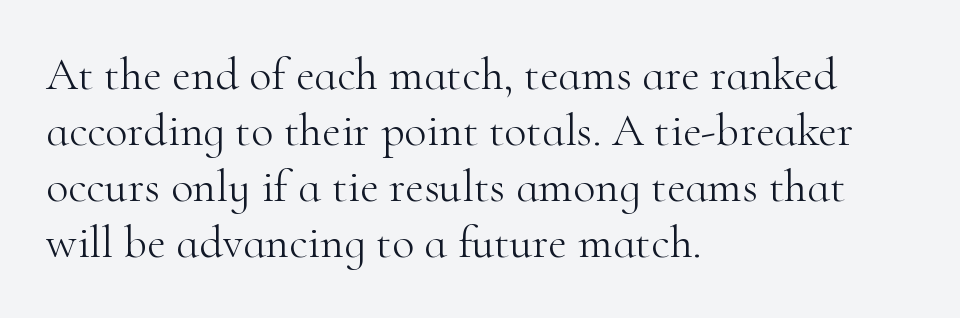
{"serif": "yes", "italic": "no", "bold": "no", "weight": "light", "width": "normal", "stroke_contrast": "high", "x_height": "small", "monospaced": "no", "underline": "no", "align": "left", "line_spacing_ratio": 1.22, "letter_spacing": "normal", "letter_spacing_em": 0.0, "glyph_px": 46}
